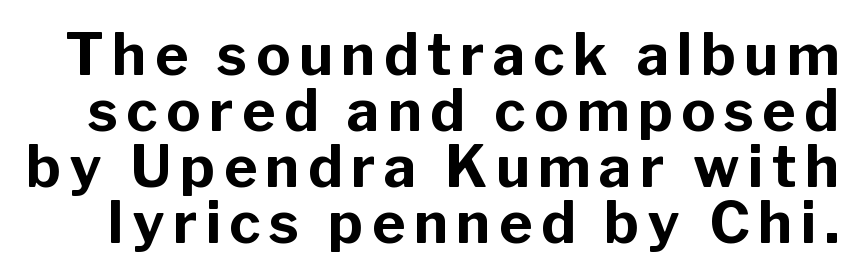
Q: Is the text bold? A: Yes.
Q: Is the text italic (slanted)? A: No, it is upright.
Q: Is the typeface a serif or a sans-serif typeface? A: Sans-serif.
Q: Is the text underlined? A: No.
Q: Is the spacing between lines tight, normal or loose? A: Tight.
Q: Width (condensed, normal, or wide)? A: Normal.
Q: Stroke contrast? A: Low.
Q: x-height? A: Medium.
Q: Monospaced? A: No.
